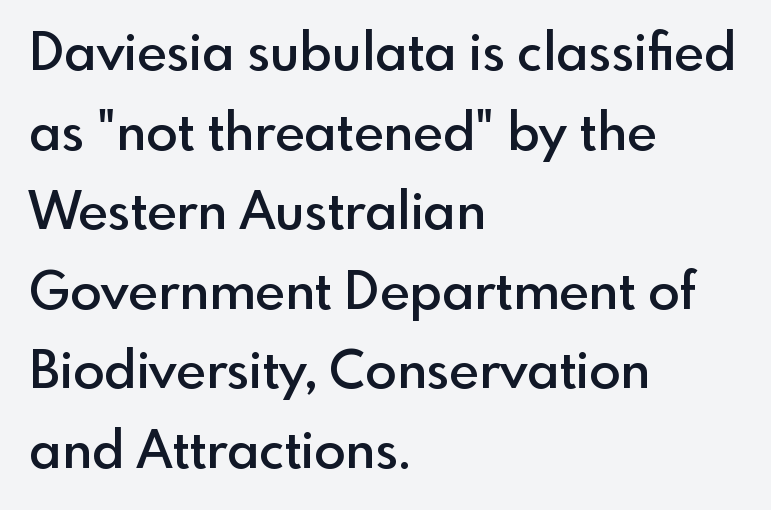
Q: Is the text bold? A: Semi-bold.
Q: Is the text italic (slanted)? A: No, it is upright.
Q: Is the typeface a serif or a sans-serif typeface? A: Sans-serif.
Q: Is the text underlined? A: No.
Q: How is the paragraph aligned? A: Left-aligned.
Q: Is the spacing between letters normal or unusually wide? A: Normal.
Q: Is the spacing between lines tight, normal or loose? A: Normal.
Q: Width (condensed, normal, or wide)? A: Normal.
Q: x-height? A: Small.
Q: Monospaced? A: No.
